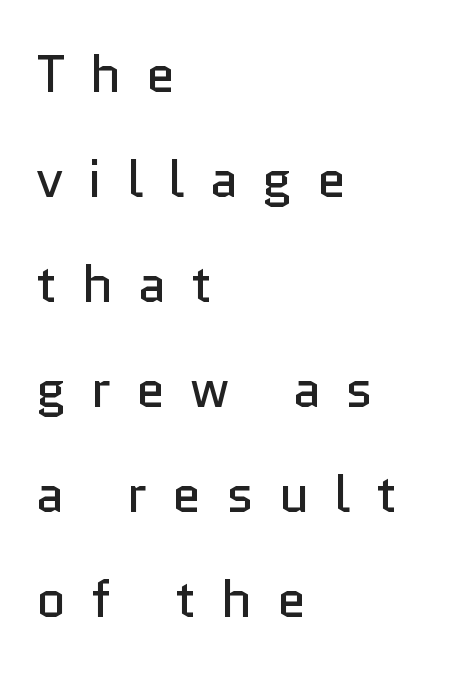
Q: Is the text bold? A: No.
Q: Is the text italic (slanted)? A: No, it is upright.
Q: Is the typeface a serif or a sans-serif typeface? A: Sans-serif.
Q: Is the text underlined? A: No.
Q: How is the paragraph aligned? A: Left-aligned.
Q: Is the spacing between letters normal or unusually wide? A: Unusually wide.
Q: Is the spacing between lines tight, normal or loose? A: Loose.
Q: Width (condensed, normal, or wide)? A: Normal.
Q: Stroke contrast? A: Low.
Q: x-height? A: Medium.
Q: Monospaced? A: No.
